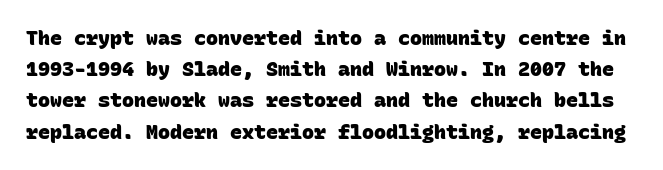
{"bold": "yes", "underline": "no", "line_spacing": "normal", "line_spacing_ratio": 1.56, "letter_spacing": "normal", "letter_spacing_em": 0.0, "glyph_px": 20}
